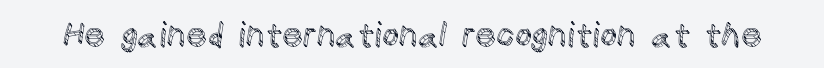
Check the space under the baseline: it is left empty. A typesetter would call this proportional, since set widths differ per character. Standard letterfit; no display-style spreading of the glyphs.
